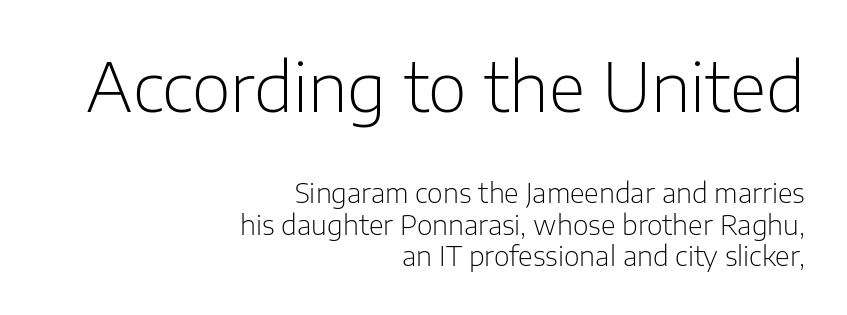
The image shows 67 px light sans-serif type, upright; set right-aligned, line spacing 1.18x, normal letter spacing, not underlined; the first (top) block is 2.48x larger; low stroke contrast and a medium x-height.
